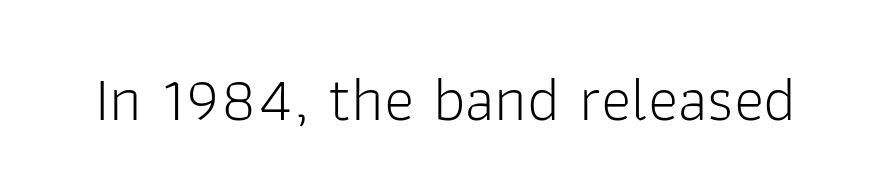
Underlining? Definitely not there. This sample has the flowing, uneven cadence of proportional lettering. Every character sits straight up, as roman type does. The cut favours lightness, reaching ordinary text weight at its darkest.
